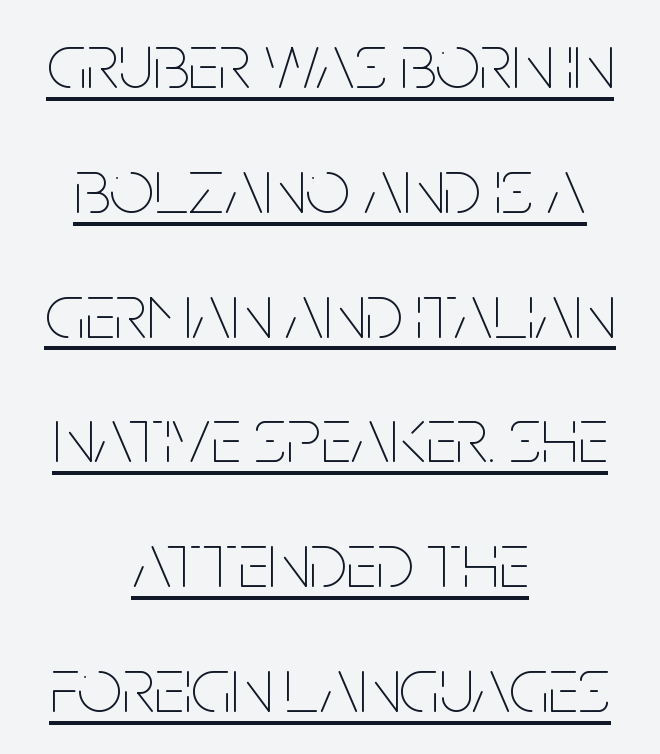
Is there an underline? Yes — a line sits under the letters. If you folded the block vertically in half, each line would mirror itself in length. In terms of letterspacing, this is plain default setting. Posture: upright roman. The face looks like a standard text weight, possibly lighter.
